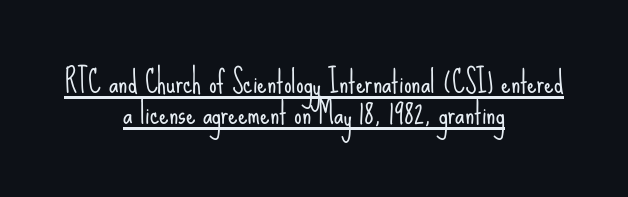
The image shows 30 px light, condensed sans-serif type, upright; set centered, tight line spacing (1.04x), normal letter spacing, underlined; low stroke contrast and a small x-height.
